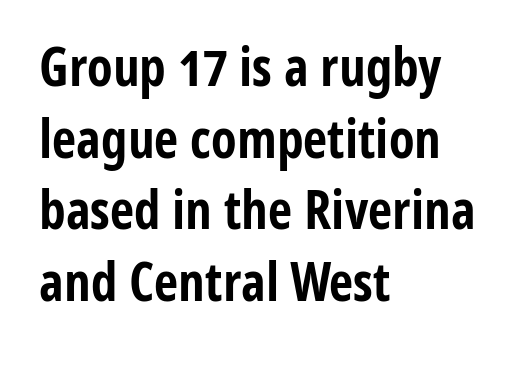
Q: Is the text bold? A: Yes.
Q: Is the text italic (slanted)? A: No, it is upright.
Q: Is the typeface a serif or a sans-serif typeface? A: Sans-serif.
Q: Is the text underlined? A: No.
Q: How is the paragraph aligned? A: Left-aligned.
Q: Is the spacing between letters normal or unusually wide? A: Normal.
Q: Is the spacing between lines tight, normal or loose? A: Normal.
Q: Width (condensed, normal, or wide)? A: Condensed.
Q: Stroke contrast? A: Low.
Q: x-height? A: Medium.
Q: Monospaced? A: No.
